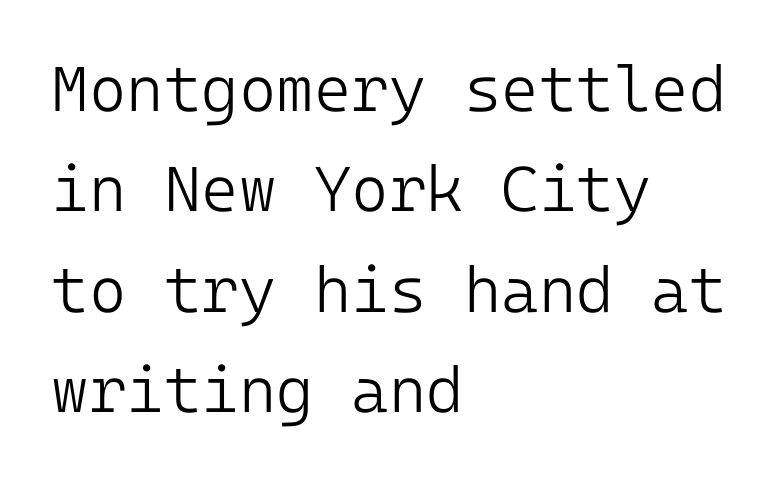
Spacing between characters is what you'd get straight out of the box. Quick note: underline off. The passage shown stacks its lines at a standard gap. Nope, no serifs anywhere on these letters. Left-aligned paragraph, ragged on the right. Every character sits straight up, as roman type does.
